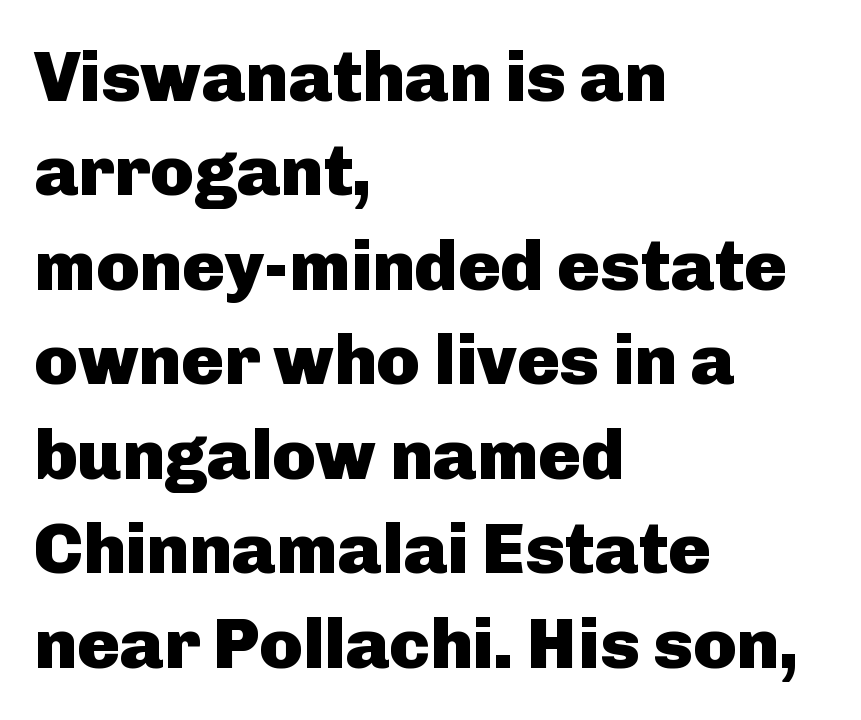
A full-strength bold gives these letters their thick strokes. The glyphs are unaccompanied by any horizontal stroke below them. The designer left line spacing at the default. The passage is arranged the way most books set body copy — flush left. These lines were composed using upright roman letters. The line texture is even and compact thanks to regular tracking.
